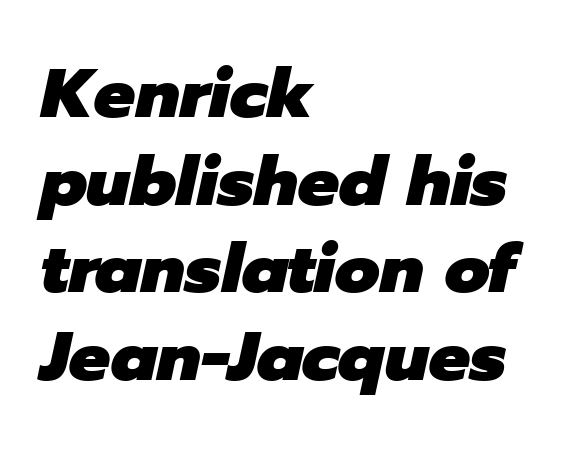
{"italic": "yes", "lean": "right", "slant_degrees": 12, "bold": "yes", "weight": "heavy", "width": "normal", "stroke_contrast": "low", "x_height": "medium", "monospaced": "no", "underline": "no", "align": "left", "line_spacing": "normal", "line_spacing_ratio": 1.27, "letter_spacing": "normal", "letter_spacing_em": 0.0, "glyph_px": 69}
